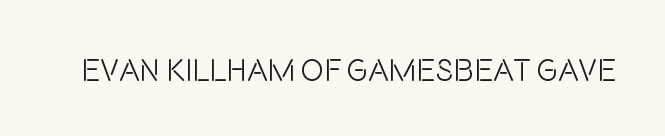
The line texture is even and compact thanks to regular tracking. Characters remain perfectly vertical along every line. Do the characters align in a grid? No, the font is proportional. Check under the words: just untouched page. The glyphs in this specimen are sans serif. Summary of weight: not heavy and not bold.
